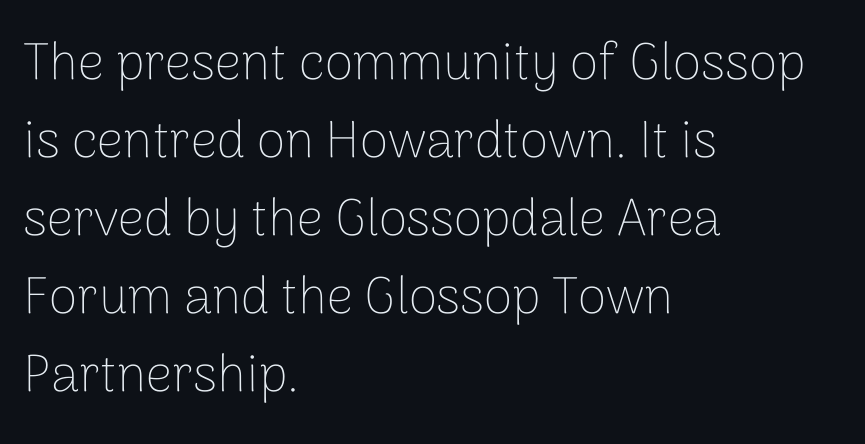
Q: Is the text bold? A: No.
Q: Is the text italic (slanted)? A: No, it is upright.
Q: Is the typeface a serif or a sans-serif typeface? A: Sans-serif.
Q: Is the text underlined? A: No.
Q: How is the paragraph aligned? A: Left-aligned.
Q: Is the spacing between letters normal or unusually wide? A: Normal.
Q: Is the spacing between lines tight, normal or loose? A: Normal.
Q: Width (condensed, normal, or wide)? A: Normal.
Q: Stroke contrast? A: Low.
Q: x-height? A: Medium.
Q: Monospaced? A: No.
